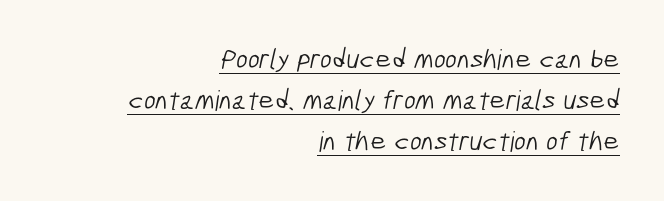
{"serif": "no", "bold": "no", "weight": "light", "width": "condensed", "stroke_contrast": "low", "x_height": "medium", "monospaced": "no", "underline": "yes", "align": "right", "line_spacing": "normal", "line_spacing_ratio": 1.46, "letter_spacing": "normal", "letter_spacing_em": 0.0, "glyph_px": 28}
